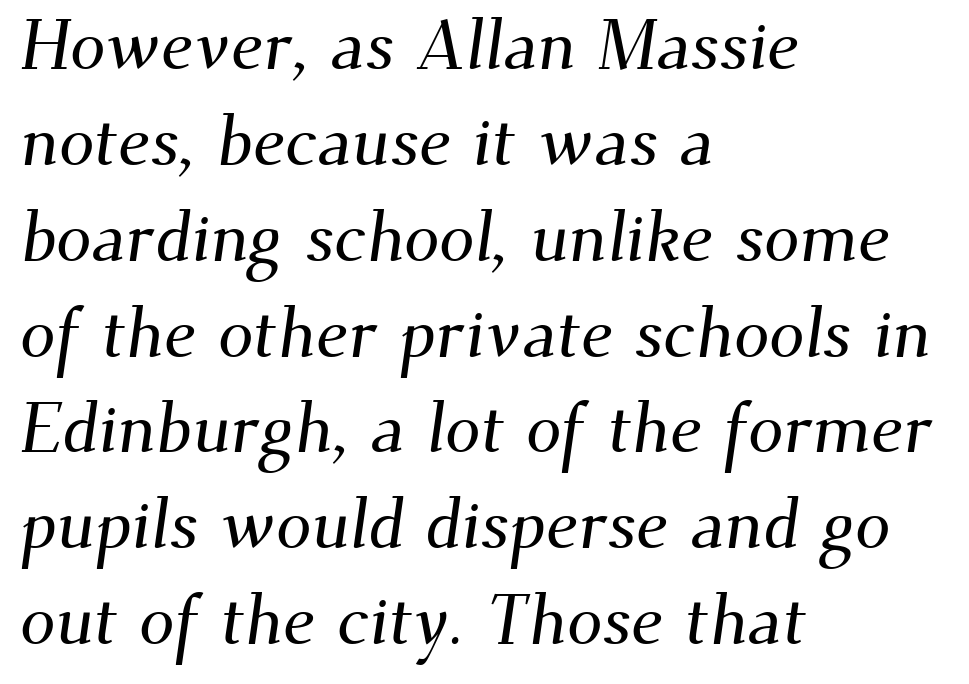
Q: Is the typeface a serif or a sans-serif typeface? A: Serif.
Q: Is the text underlined? A: No.
Q: How is the paragraph aligned? A: Left-aligned.
Q: Is the spacing between letters normal or unusually wide? A: Normal.
Q: Is the spacing between lines tight, normal or loose? A: Normal.
Q: Width (condensed, normal, or wide)? A: Normal.
Q: Stroke contrast? A: Medium.
Q: x-height? A: Small.
Q: Monospaced? A: No.
